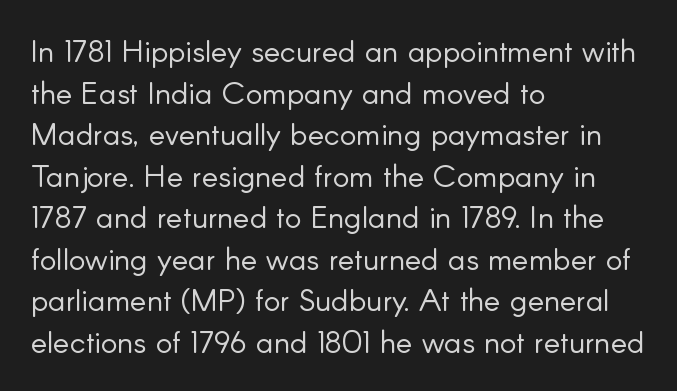
Q: Is the text bold? A: No.
Q: Is the text italic (slanted)? A: No, it is upright.
Q: Is the typeface a serif or a sans-serif typeface? A: Sans-serif.
Q: Is the text underlined? A: No.
Q: How is the paragraph aligned? A: Left-aligned.
Q: Is the spacing between letters normal or unusually wide? A: Normal.
Q: Is the spacing between lines tight, normal or loose? A: Normal.
Q: Width (condensed, normal, or wide)? A: Normal.
Q: Stroke contrast? A: Low.
Q: x-height? A: Small.
Q: Monospaced? A: No.
